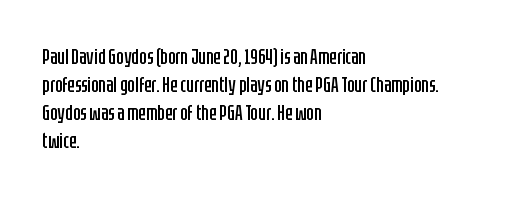
Normally led — the rows are evenly, conventionally spaced. Underlining? Definitely not there. The axis of the letterforms is exactly vertical. The passage is arranged the way most books set body copy — flush left. Default kerning and tracking; the words read as compact shapes.
